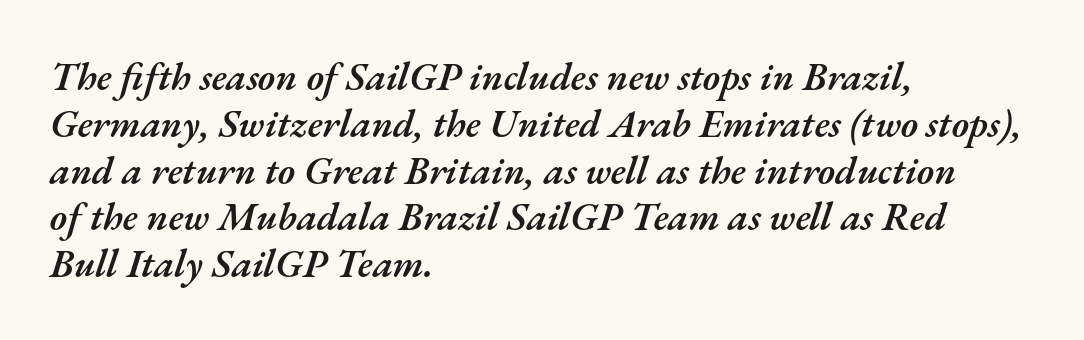
The image shows 39 px semibold type, italic (leaning right); set left-aligned, line spacing 1.2x, normal letter spacing, not underlined; medium stroke contrast and a small x-height.
